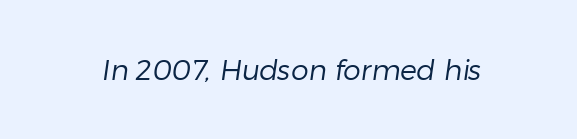
{"serif": "no", "bold": "no", "weight": "regular", "width": "normal", "stroke_contrast": "low", "x_height": "medium", "monospaced": "no", "underline": "no", "letter_spacing": "normal", "letter_spacing_em": 0.0, "glyph_px": 28}
